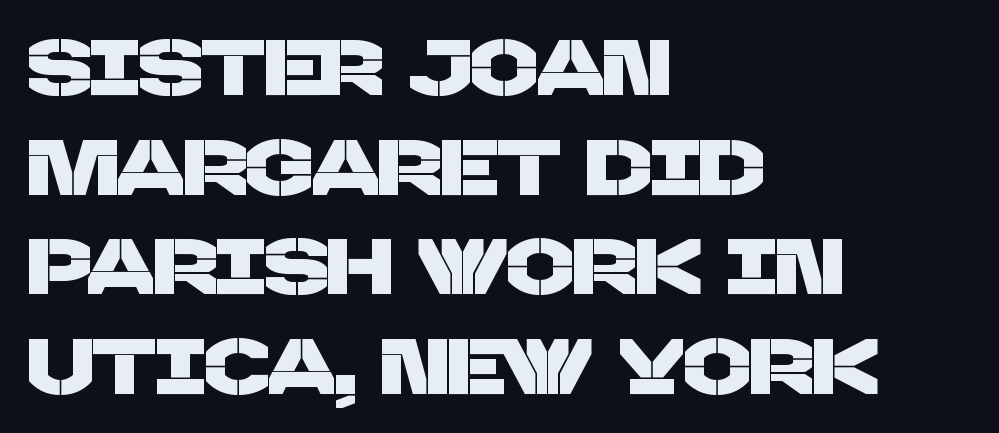
The image shows 79 px sans-serif type; set left-aligned, normal line spacing (1.26x), normal letter spacing, not underlined; low stroke contrast and a large x-height.
